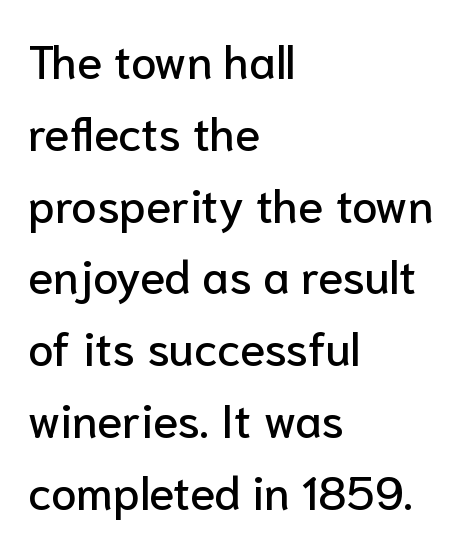
The image shows 46 px sans-serif type, upright; set left-aligned, normal line spacing (1.56x), normal letter spacing, not underlined; low stroke contrast and a medium x-height.
